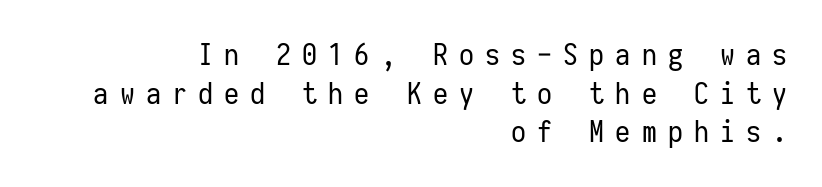
The image shows 30 px regular-weight, condensed sans-serif type, upright, monospaced; set right-aligned, normal line spacing (1.29x), unusually wide letter spacing (+0.37 em), not underlined; low stroke contrast and a medium x-height.
